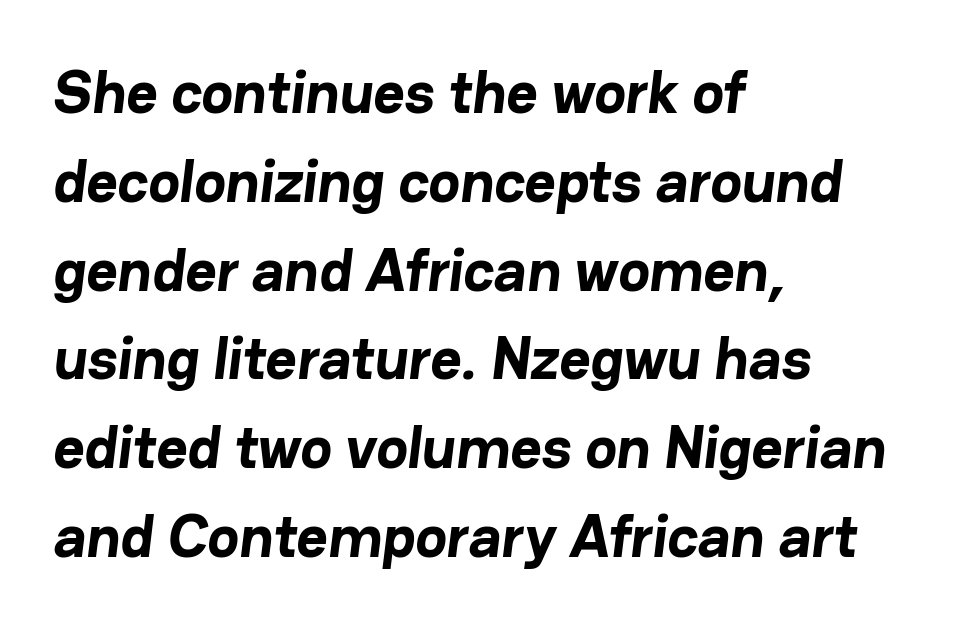
These lines are rendered in a variable-pitch font. Observe the ordinary spacing: letters are neighbours, not strangers. The type family on display is of the sans-serif kind. Check the space under the baseline: it is left empty. Leading matches the norm, producing a regular column. Students, this is bold: see how much ink each stroke carries.
